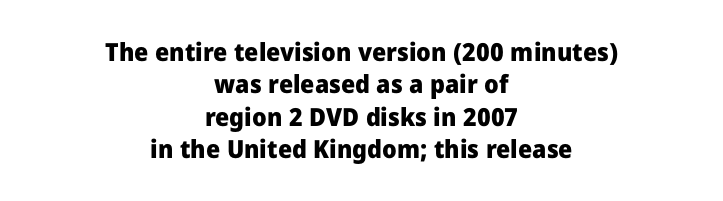
The image shows 25 px bold type, upright; set centered, normal line spacing (1.3x), normal letter spacing, not underlined.
